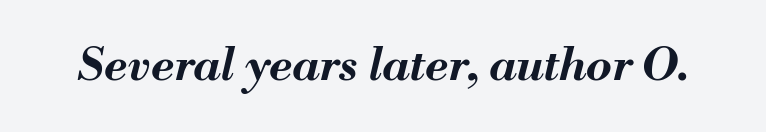
Q: Is the text bold? A: Yes.
Q: Is the text italic (slanted)? A: Yes, it leans right by about 13 degrees.
Q: Is the text underlined? A: No.
Q: Is the spacing between letters normal or unusually wide? A: Normal.
Q: Width (condensed, normal, or wide)? A: Normal.
Q: Stroke contrast? A: Medium.
Q: x-height? A: Small.
Q: Monospaced? A: No.
